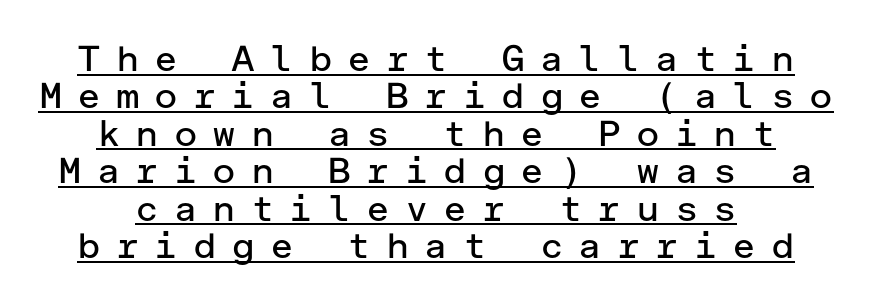
{"serif": "no", "italic": "no", "bold": "no", "weight": "regular", "width": "normal", "stroke_contrast": "low", "x_height": "medium", "underline": "yes", "align": "center", "line_spacing": "tight", "line_spacing_ratio": 1.04, "letter_spacing": "wide", "letter_spacing_em": 0.41, "glyph_px": 36}
